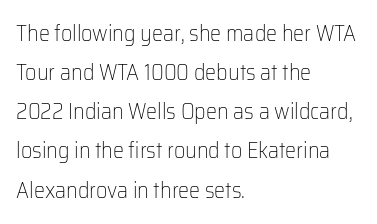
Q: Is the text bold? A: No.
Q: Is the text italic (slanted)? A: No, it is upright.
Q: Is the text underlined? A: No.
Q: How is the paragraph aligned? A: Left-aligned.
Q: Is the spacing between letters normal or unusually wide? A: Normal.
